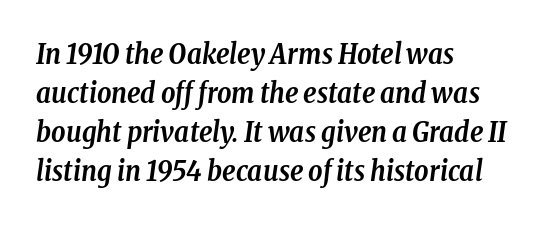
The image shows 28 px semibold, condensed serif type, italic (leaning right); set left-aligned, normal line spacing (1.39x), normal letter spacing, not underlined; low stroke contrast and a medium x-height.
